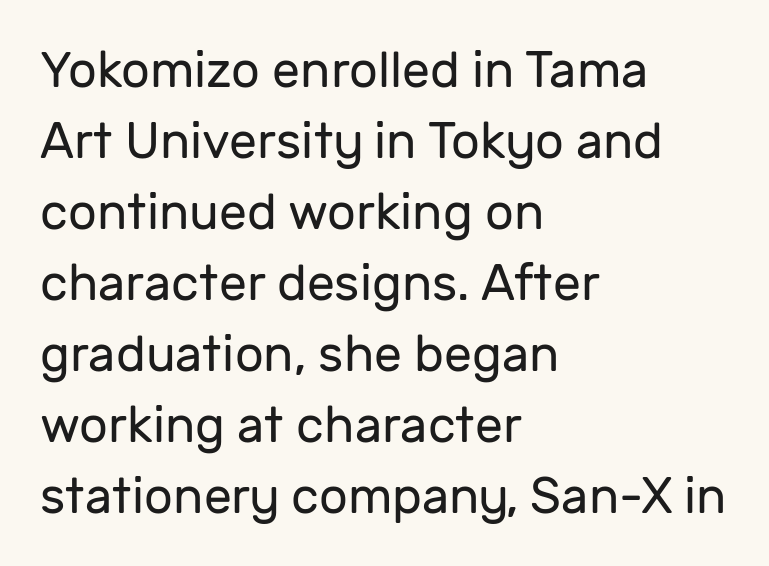
Q: Is the text bold? A: No.
Q: Is the text italic (slanted)? A: No, it is upright.
Q: Is the typeface a serif or a sans-serif typeface? A: Sans-serif.
Q: Is the text underlined? A: No.
Q: How is the paragraph aligned? A: Left-aligned.
Q: Is the spacing between letters normal or unusually wide? A: Normal.
Q: Is the spacing between lines tight, normal or loose? A: Normal.
Q: Width (condensed, normal, or wide)? A: Normal.
Q: Stroke contrast? A: Low.
Q: x-height? A: Medium.
Q: Monospaced? A: No.
